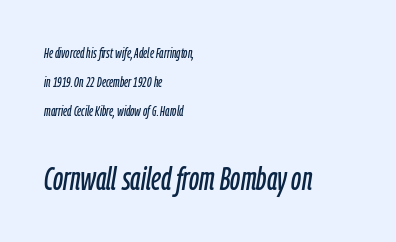
Q: Is the text italic (slanted)? A: Yes, it leans right by about 9 degrees.
Q: Is the text underlined? A: No.
Q: How is the paragraph aligned? A: Left-aligned.
Q: Is the spacing between letters normal or unusually wide? A: Normal.
Q: Is the spacing between lines tight, normal or loose? A: Loose.
Q: Which block of text is set in a larger size, the first (top) or the second (bottom)? A: The second (bottom) one.
Q: Width (condensed, normal, or wide)? A: Condensed.
Q: Stroke contrast? A: Low.
Q: x-height? A: Medium.
Q: Monospaced? A: No.
